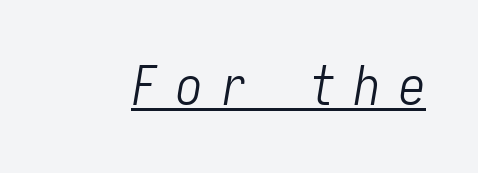
The cut favours lightness, reaching ordinary text weight at its darkest. Emphasis-style slanted type is in use. Words appear elongated and porous because spacing is wide. Somebody hit Ctrl+U on this one — the words are underlined.
